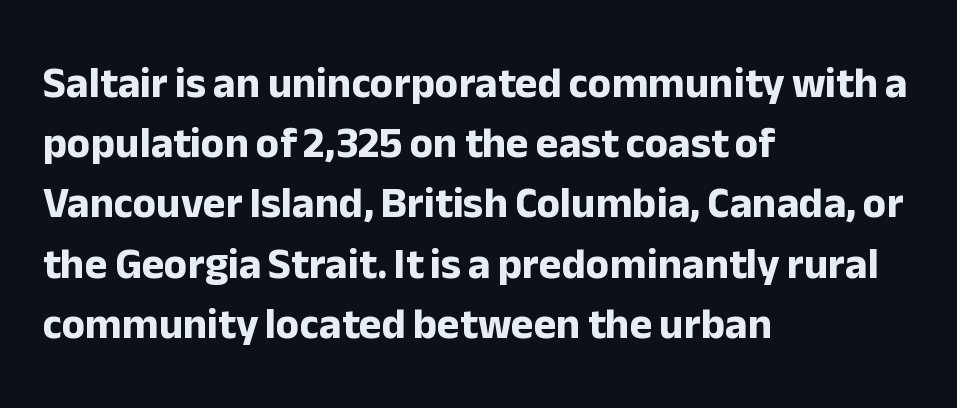
Q: Is the text bold? A: Yes.
Q: Is the text italic (slanted)? A: No, it is upright.
Q: Is the typeface a serif or a sans-serif typeface? A: Sans-serif.
Q: Is the text underlined? A: No.
Q: How is the paragraph aligned? A: Left-aligned.
Q: Is the spacing between letters normal or unusually wide? A: Normal.
Q: Is the spacing between lines tight, normal or loose? A: Normal.
Q: Width (condensed, normal, or wide)? A: Normal.
Q: Stroke contrast? A: Low.
Q: x-height? A: Medium.
Q: Monospaced? A: No.
